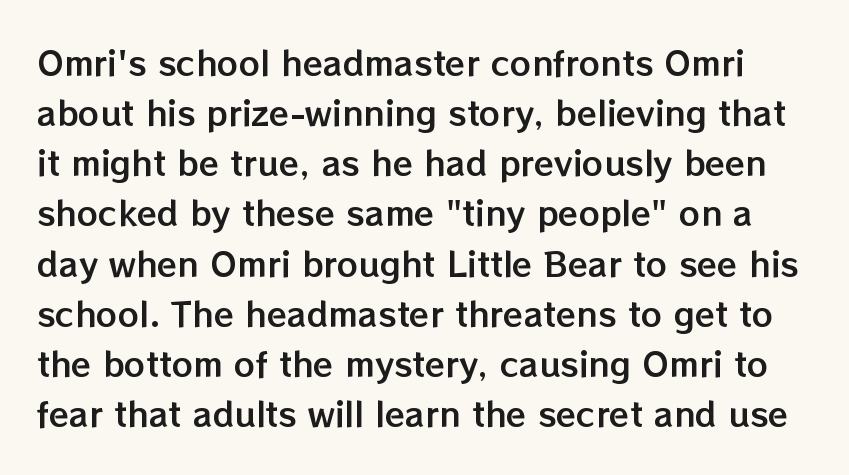
Q: Is the text italic (slanted)? A: No, it is upright.
Q: Is the text underlined? A: No.
Q: Is the spacing between letters normal or unusually wide? A: Normal.
Q: Is the spacing between lines tight, normal or loose? A: Normal.
Q: Width (condensed, normal, or wide)? A: Normal.
Q: Stroke contrast? A: Low.
Q: x-height? A: Medium.
Q: Monospaced? A: No.
